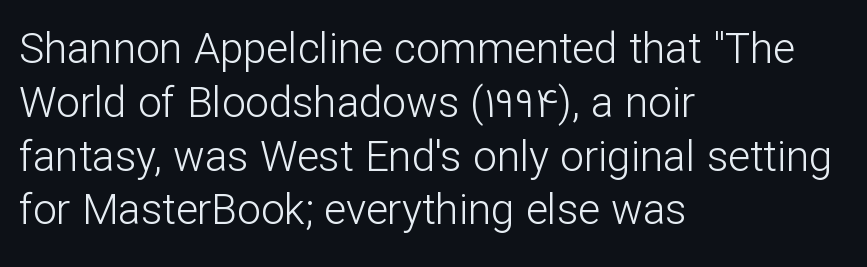
{"serif": "no", "italic": "no", "bold": "no", "weight": "light", "width": "normal", "stroke_contrast": "low", "x_height": "medium", "monospaced": "no", "underline": "no", "align": "left", "line_spacing": "normal", "line_spacing_ratio": 1.28, "letter_spacing": "normal", "letter_spacing_em": 0.0, "glyph_px": 42}
